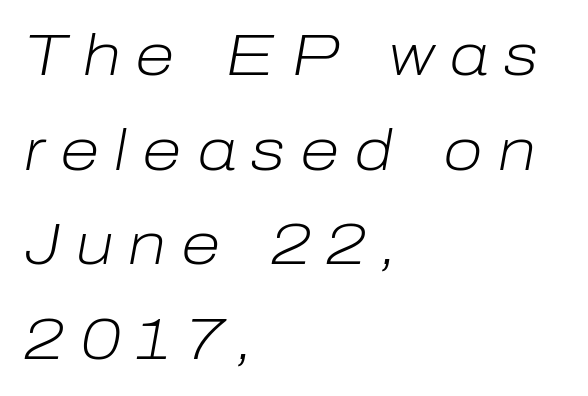
Q: Is the text bold? A: No.
Q: Is the text italic (slanted)? A: Yes, it leans right by about 10 degrees.
Q: Is the text underlined? A: No.
Q: How is the paragraph aligned? A: Left-aligned.
Q: Is the spacing between letters normal or unusually wide? A: Unusually wide.
Q: Is the spacing between lines tight, normal or loose? A: Normal.
Q: Width (condensed, normal, or wide)? A: Normal.
Q: Stroke contrast? A: Low.
Q: x-height? A: Medium.
Q: Monospaced? A: No.
